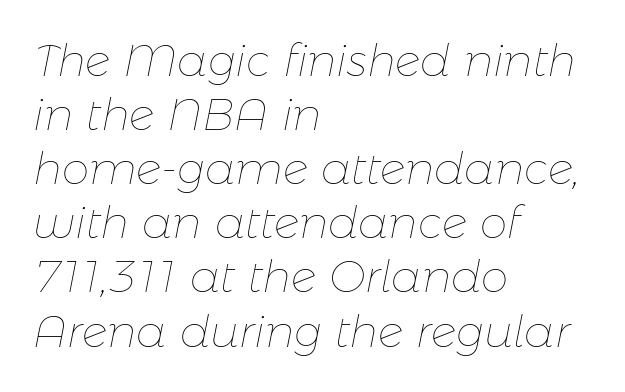
{"italic": "yes", "lean": "right", "slant_degrees": 11, "bold": "no", "weight": "thin", "width": "normal", "stroke_contrast": "low", "x_height": "medium", "monospaced": "no", "underline": "no", "align": "left", "line_spacing_ratio": 1.23, "letter_spacing": "normal", "letter_spacing_em": 0.0, "glyph_px": 44}
